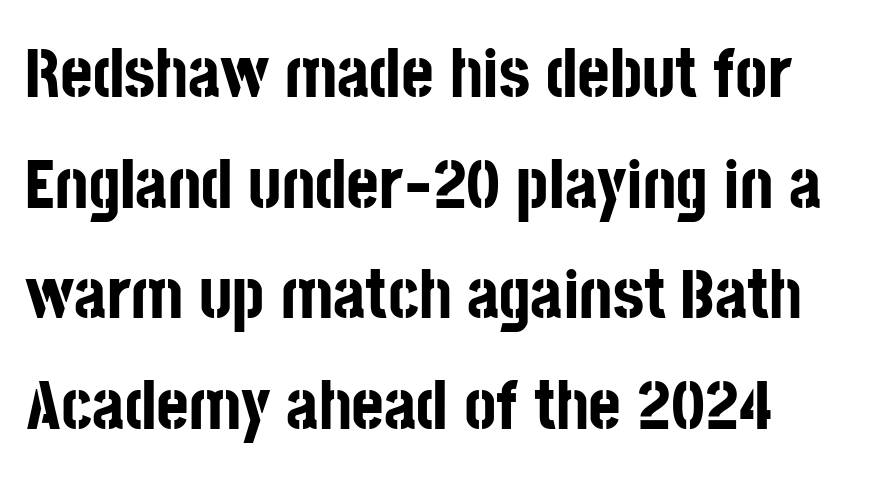
The image shows 70 px bold, condensed sans-serif type, upright; set left-aligned, normal line spacing (1.58x), normal letter spacing, not underlined; low stroke contrast and a large x-height.
